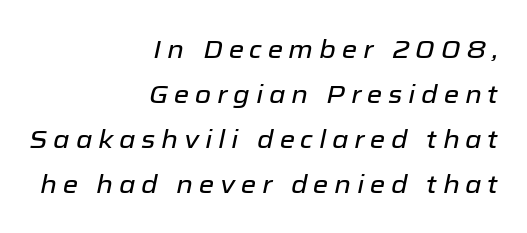
The tracking jumps out immediately: characters are airy and widely separated. There's an unmistakable incline to the writing here. Letters rest on an invisible, unmarked baseline. Typeset ragged left — the right edge is the straight one.
